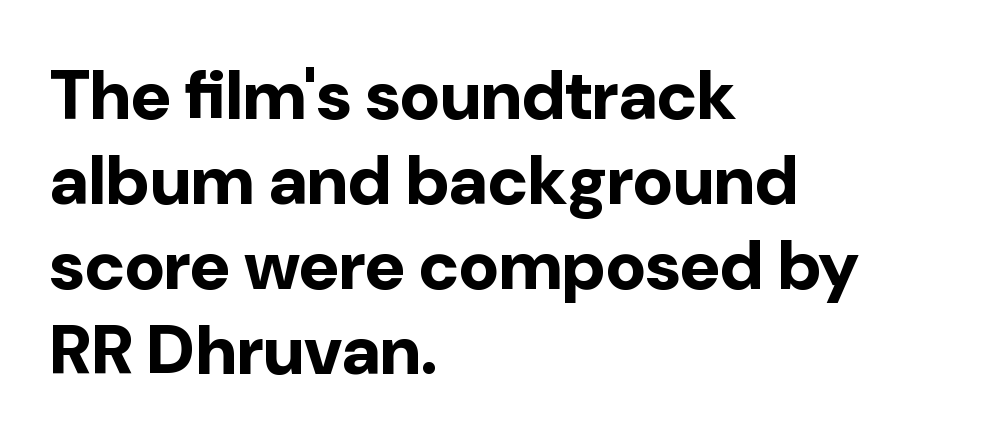
The image shows 69 px bold sans-serif type, upright; set left-aligned, line spacing 1.23x, normal letter spacing, not underlined; low stroke contrast and a medium x-height.
